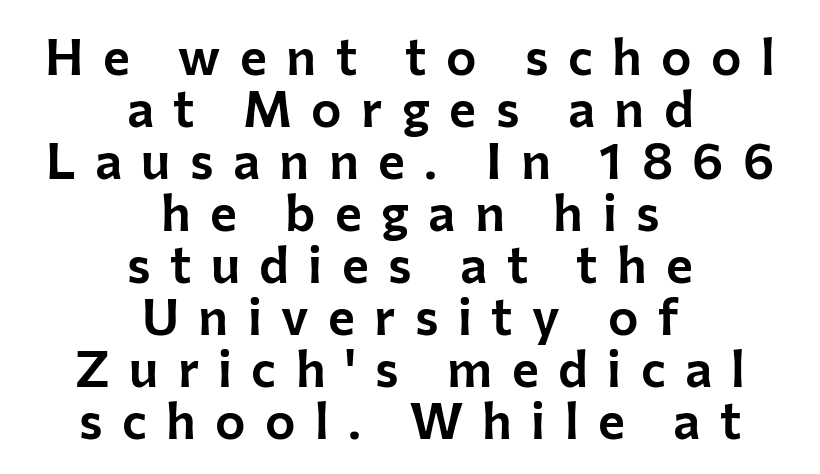
Q: Is the text italic (slanted)? A: No, it is upright.
Q: Is the typeface a serif or a sans-serif typeface? A: Sans-serif.
Q: Is the text underlined? A: No.
Q: How is the paragraph aligned? A: Centered.
Q: Is the spacing between letters normal or unusually wide? A: Unusually wide.
Q: Is the spacing between lines tight, normal or loose? A: Tight.
Q: Width (condensed, normal, or wide)? A: Normal.
Q: Stroke contrast? A: Low.
Q: x-height? A: Medium.
Q: Monospaced? A: No.
